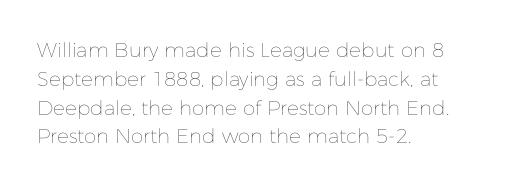
Vertical strokes here are truly vertical. The typesetting does not lean heavy: it is not bold. These lines keep a tight, regular rhythm from letter to letter. Anything drawn beneath the words? Only blank space. The designer left line spacing at the default. Caption: multi-line text, flush left, ragged right.
